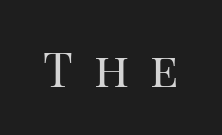
{"serif": "yes", "italic": "no", "bold": "no", "weight": "regular", "width": "normal", "stroke_contrast": "high", "x_height": "large", "monospaced": "no", "underline": "no", "letter_spacing": "wide", "letter_spacing_em": 0.43, "glyph_px": 48}
